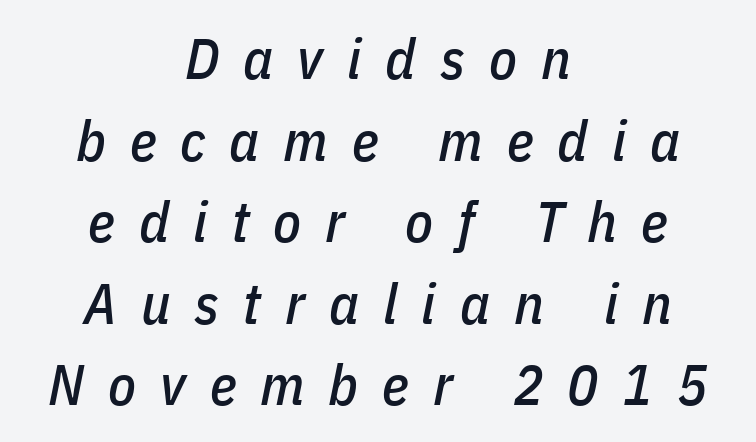
Q: Is the text italic (slanted)? A: Yes, it leans right by about 11 degrees.
Q: Is the text underlined? A: No.
Q: How is the paragraph aligned? A: Centered.
Q: Is the spacing between letters normal or unusually wide? A: Unusually wide.
Q: Is the spacing between lines tight, normal or loose? A: Normal.
Q: Width (condensed, normal, or wide)? A: Condensed.
Q: Stroke contrast? A: Low.
Q: x-height? A: Medium.
Q: Monospaced? A: No.
